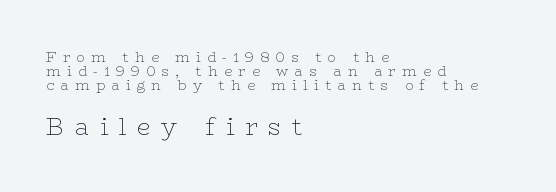
The image shows 24 px text type, upright; set left-aligned, tight line spacing (0.99x), unusually wide letter spacing (+0.45 em), not underlined; the second (bottom) block is 1.71x larger.
